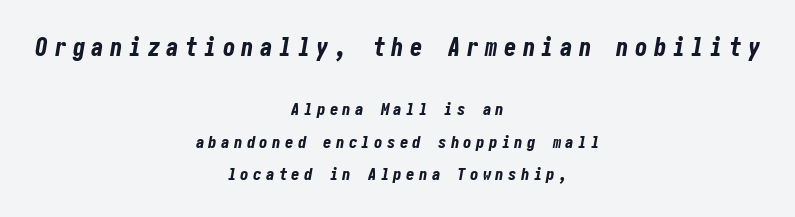
Q: Is the text bold? A: Yes.
Q: Is the text italic (slanted)? A: Yes, it leans right by about 10 degrees.
Q: Is the text underlined? A: No.
Q: How is the paragraph aligned? A: Centered.
Q: Is the spacing between letters normal or unusually wide? A: Unusually wide.
Q: Is the spacing between lines tight, normal or loose? A: Loose.
Q: Which block of text is set in a larger size, the first (top) or the second (bottom)? A: The first (top) one.
